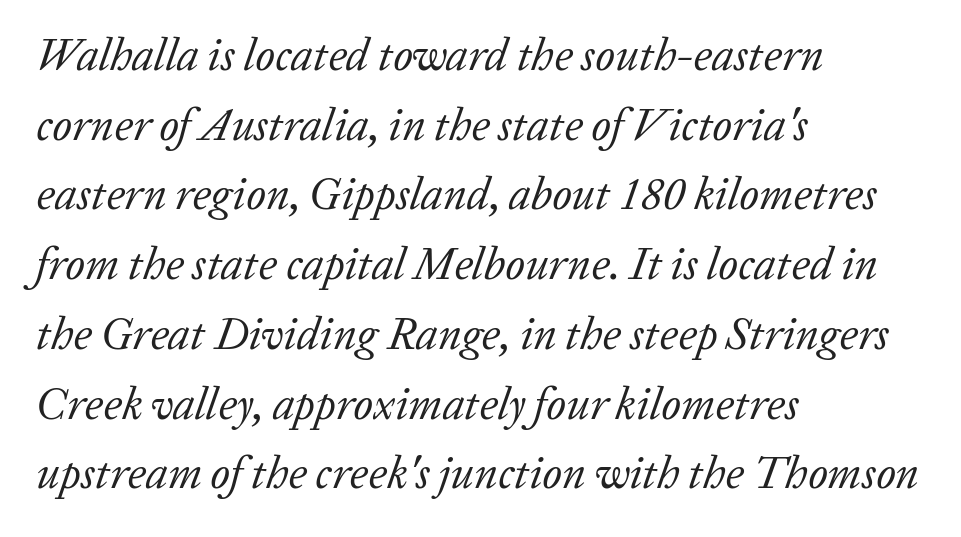
The image shows 45 px regular-weight serif type, italic (leaning right); set left-aligned, normal line spacing (1.55x), normal letter spacing, not underlined; low stroke contrast and a medium x-height.
